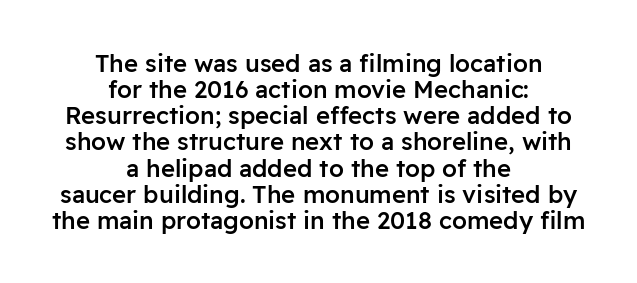
{"italic": "no", "bold": "semi", "underline": "no", "align": "center", "line_spacing": "tight", "line_spacing_ratio": 1.09, "letter_spacing": "normal", "letter_spacing_em": 0.0, "glyph_px": 24}
